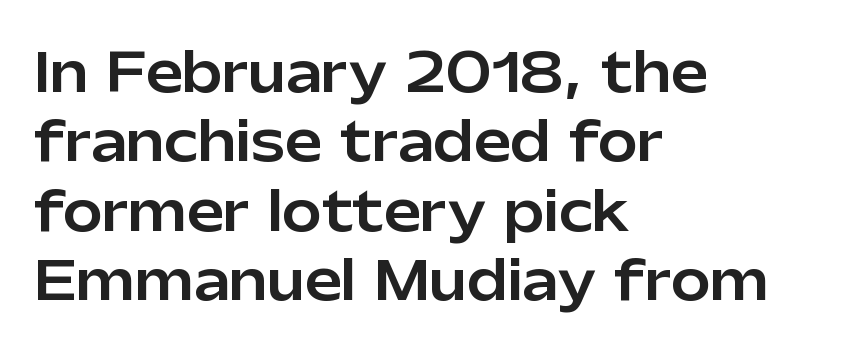
The image shows 53 px sans-serif type, upright; set left-aligned, normal line spacing (1.31x), normal letter spacing, not underlined; low stroke contrast and a medium x-height.
